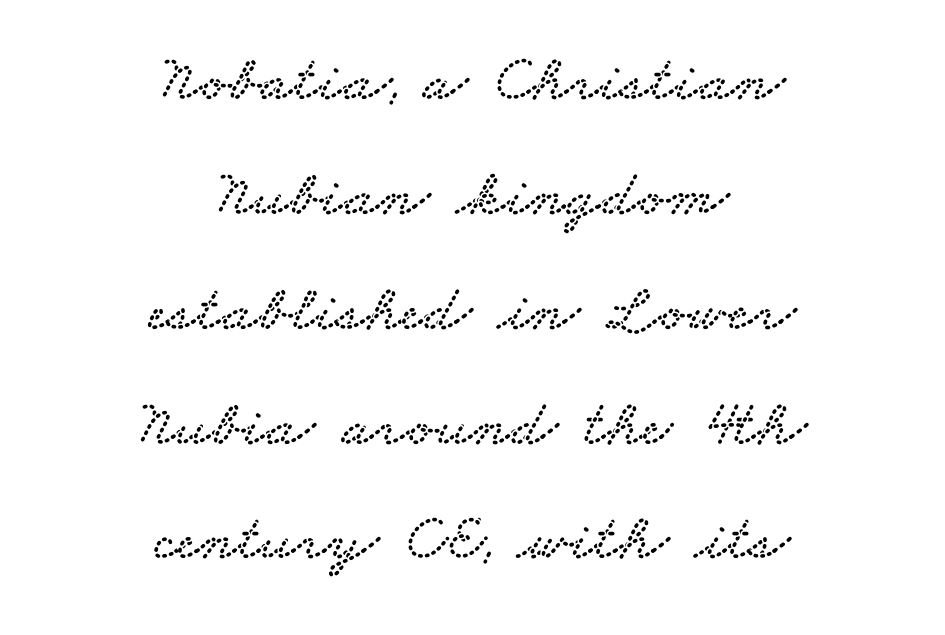
{"serif": "yes", "width": "wide", "stroke_contrast": "low", "x_height": "small", "monospaced": "no", "underline": "no", "align": "center", "line_spacing_ratio": 1.74, "letter_spacing": "normal", "letter_spacing_em": 0.0, "glyph_px": 66}
